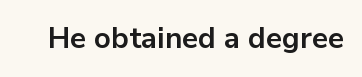
{"serif": "no", "italic": "no", "bold": "yes", "weight": "bold", "width": "normal", "stroke_contrast": "low", "x_height": "medium", "monospaced": "no", "underline": "no", "letter_spacing": "normal", "letter_spacing_em": 0.0, "glyph_px": 29}
